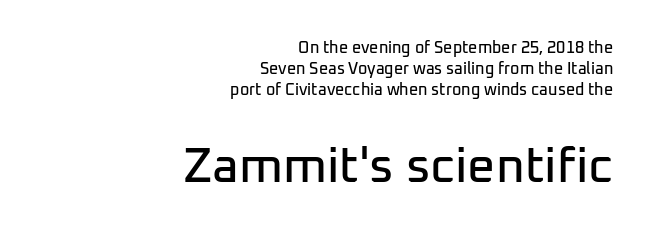
If you squint, the bottom block still reads clearly — it's the larger of the two. Tall strokes in this sample are plumb rather than angled. Unlike a traditional serif, this face leaves its strokes unadorned. Each word holds together tightly as a unit, with standard inter-letter gaps. The line-height multiplier appears to be the usual default. The face used here is proportionally spaced, like ordinary book or web type.
